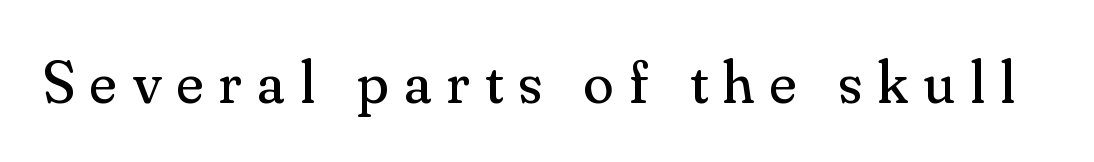
Character widths vary here, with narrow letters taking less room than wide ones. The glyphs are unaccompanied by any horizontal stroke below them. A roman cut, with each character standing at attention. The face used here is rendered with a markedly widened letterfit. Typographically, this falls in the serif category.
